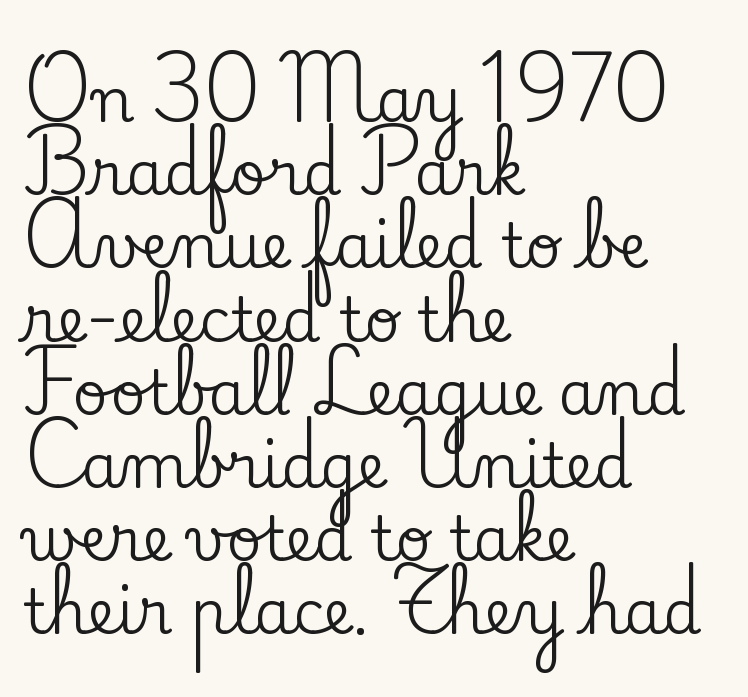
{"serif": "yes", "italic": "no", "width": "normal", "stroke_contrast": "low", "x_height": "small", "monospaced": "no", "underline": "no", "align": "left", "line_spacing_ratio": 1.2, "letter_spacing": "normal", "letter_spacing_em": 0.0, "glyph_px": 61}
